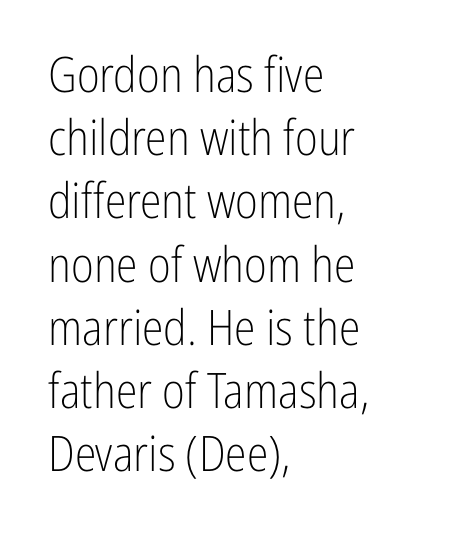
{"serif": "no", "italic": "no", "bold": "no", "weight": "light", "width": "condensed", "stroke_contrast": "low", "x_height": "medium", "monospaced": "no", "underline": "no", "align": "left", "line_spacing": "normal", "line_spacing_ratio": 1.29, "letter_spacing": "normal", "letter_spacing_em": 0.0, "glyph_px": 49}
